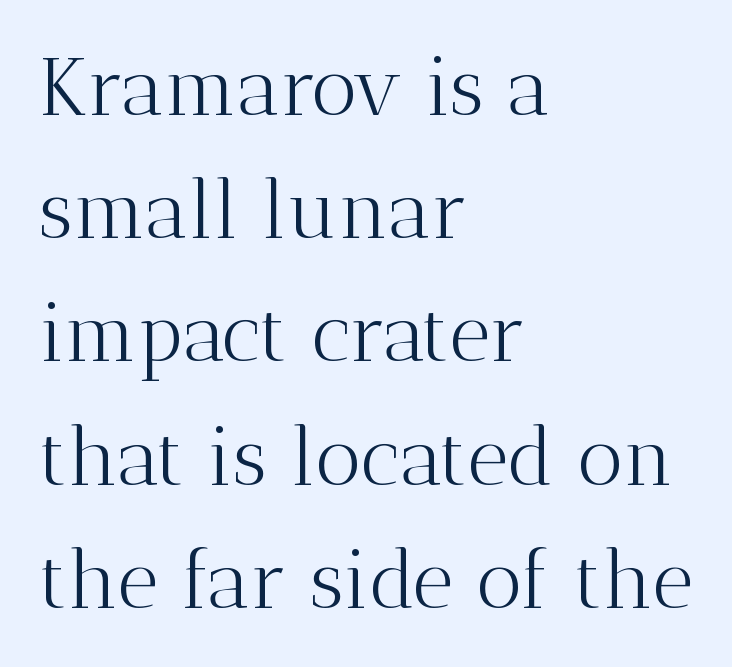
Caption: face not bold, strokes unweighted. No extra tracking has been applied to these lines. The leading is moderate, giving the passage an even texture. These lines are rendered in a variable-pitch font. The strip under each line holds only bare page. You can tell from the footed stems that serif type was used.
